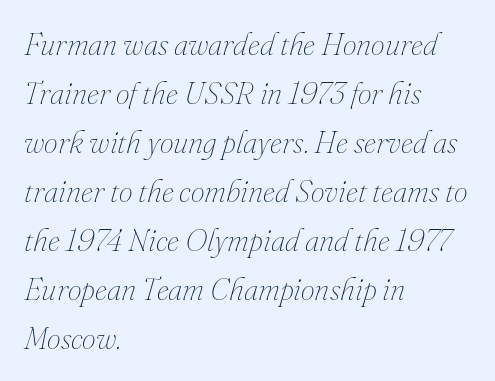
The typesetter chose a ragged-right arrangement here. Honestly, the row spacing looks completely unremarkable. Do the characters align in a grid? No, the font is proportional. Weight class: somewhere from thin through regular. Only glyphs here, with clear space below each row. If you drew a line through each stem, it would be angled.
